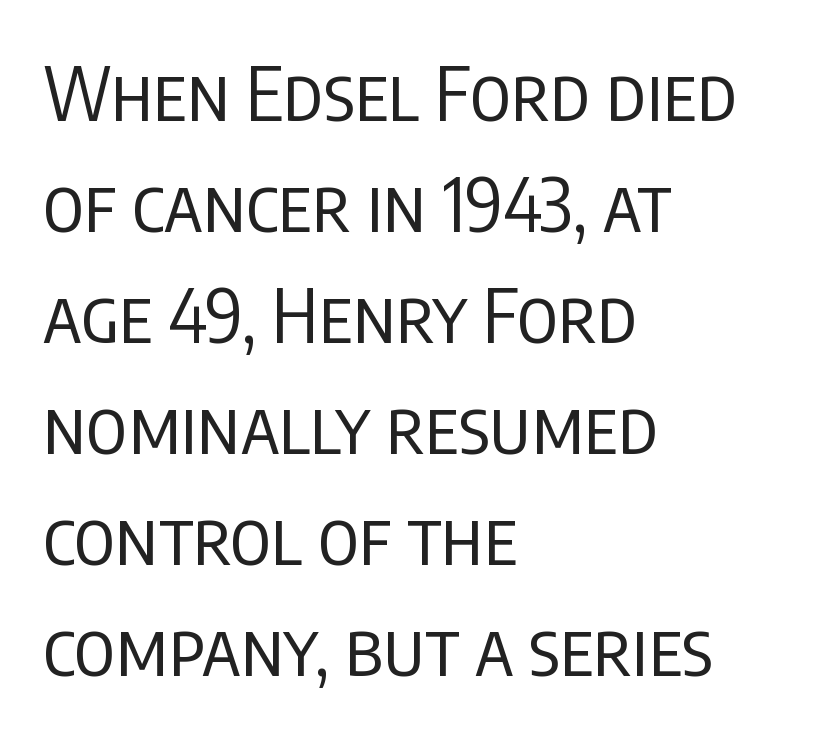
{"serif": "no", "italic": "no", "bold": "no", "weight": "regular", "width": "condensed", "stroke_contrast": "low", "x_height": "large", "monospaced": "no", "underline": "no", "align": "left", "line_spacing": "normal", "line_spacing_ratio": 1.48, "letter_spacing": "normal", "letter_spacing_em": 0.0, "glyph_px": 75}
